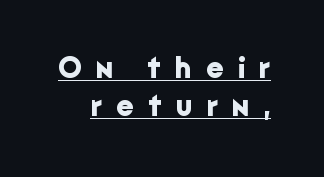
{"serif": "no", "italic": "no", "bold": "yes", "weight": "bold", "width": "normal", "stroke_contrast": "low", "x_height": "medium", "monospaced": "no", "underline": "yes", "line_spacing": "normal", "line_spacing_ratio": 1.27, "letter_spacing": "wide", "letter_spacing_em": 0.48, "glyph_px": 30}
